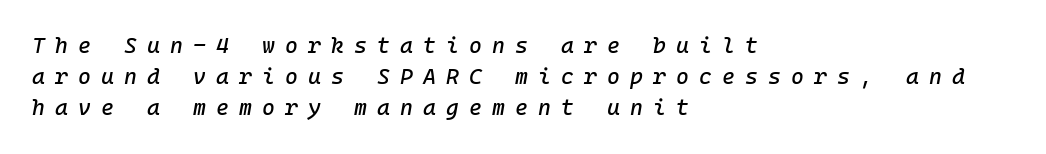
The space directly below the letters is spotless. Substantial extra tracking has been applied to these lines. Compared with ordinary roman type, these characters are visibly tilted. The passage shown stacks its lines at a standard gap. Typeset ragged right — the left edge is the straight one.
